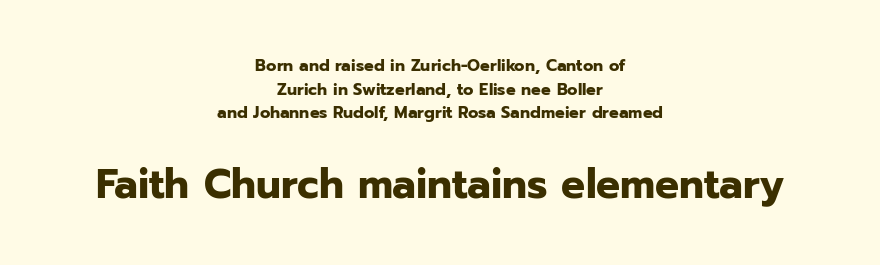
The baseline area is clear. You could call the tracking neutral — neither tight nor loose. The typography opts for an upright posture over an oblique one. Reading top to bottom, the characters get bigger at the block break. Spacing verdict: proportional, widths tailored to each character.
